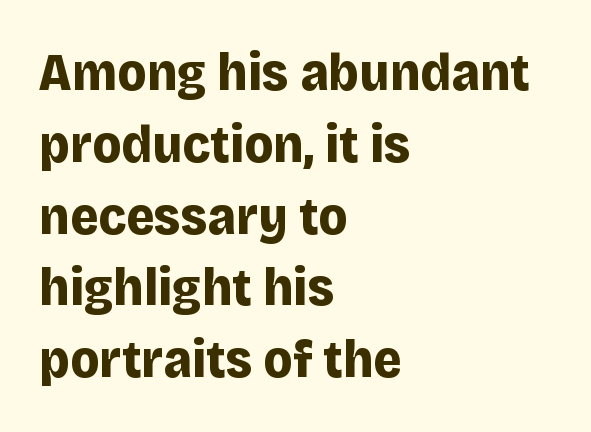
Q: Is the text bold? A: Yes.
Q: Is the text italic (slanted)? A: No, it is upright.
Q: Is the typeface a serif or a sans-serif typeface? A: Sans-serif.
Q: Is the text underlined? A: No.
Q: How is the paragraph aligned? A: Left-aligned.
Q: Is the spacing between letters normal or unusually wide? A: Normal.
Q: Is the spacing between lines tight, normal or loose? A: Normal.
Q: Width (condensed, normal, or wide)? A: Normal.
Q: Stroke contrast? A: Low.
Q: x-height? A: Large.
Q: Monospaced? A: No.
